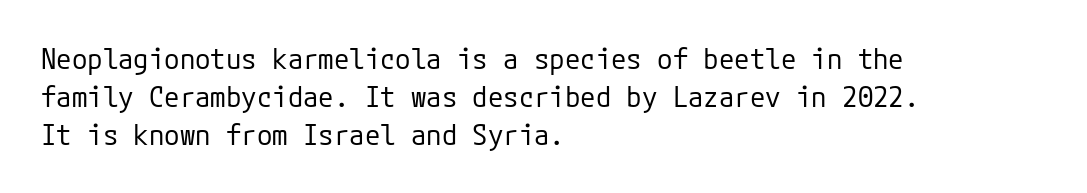
The image shows 28 px regular-weight sans-serif type, upright; set left-aligned, normal line spacing (1.35x), normal letter spacing, not underlined; low stroke contrast and a medium x-height.
